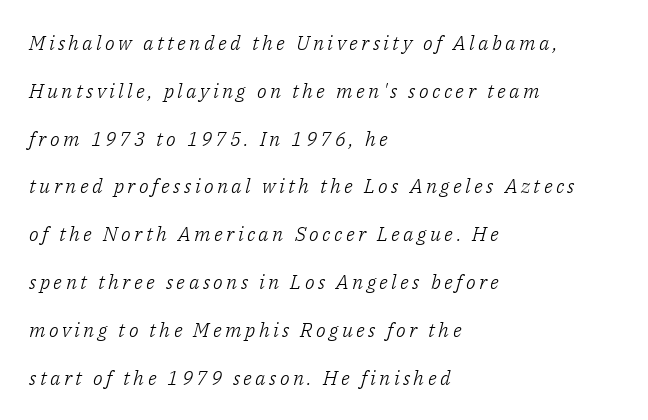
The image shows 20 px text type, italic (leaning right); set left-aligned, loose line spacing (2.39x), not underlined.
